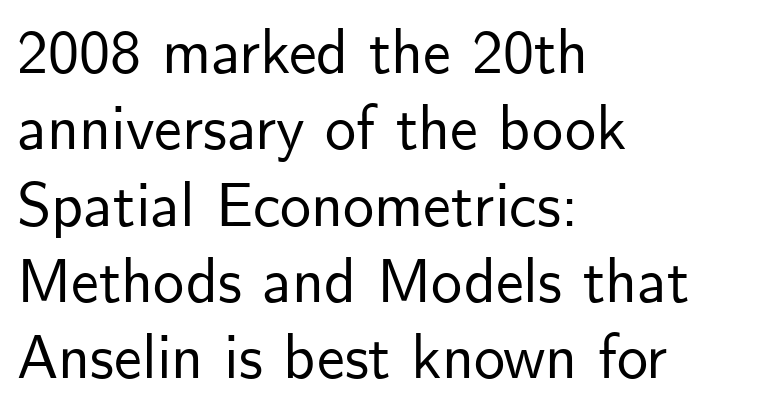
The specimen reads as upright at a glance. The ragged edge is on the right, which tells us the setting is flush left. Check where the strokes stop: nothing finishes them off — pure sans. Descender tails drop into unmarked territory. The rendering uses natural spacing where letterforms have individual widths. This sample uses plain, unmodified letter spacing.
